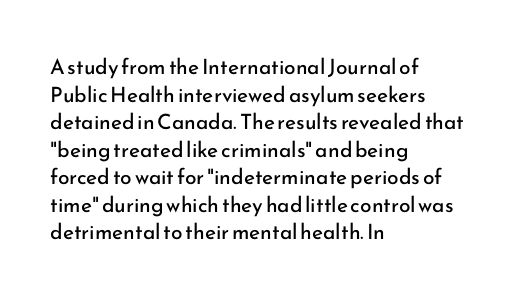
Q: Is the text bold? A: No.
Q: Is the text italic (slanted)? A: No, it is upright.
Q: Is the text underlined? A: No.
Q: How is the paragraph aligned? A: Left-aligned.
Q: Is the spacing between letters normal or unusually wide? A: Normal.
Q: Is the spacing between lines tight, normal or loose? A: Normal.
